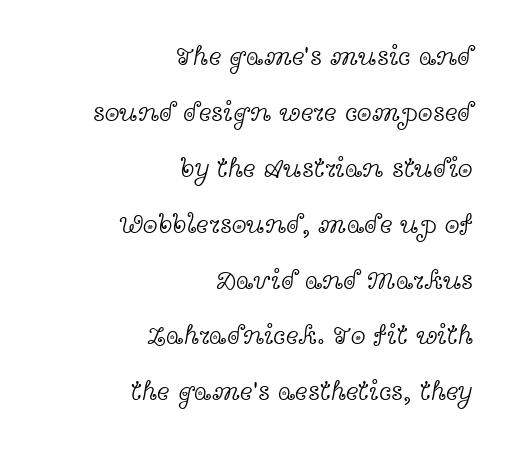
Q: Is the text bold? A: No.
Q: Is the text italic (slanted)? A: Yes.
Q: Is the text underlined? A: No.
Q: How is the paragraph aligned? A: Right-aligned.
Q: Is the spacing between letters normal or unusually wide? A: Normal.
Q: Is the spacing between lines tight, normal or loose? A: Loose.
